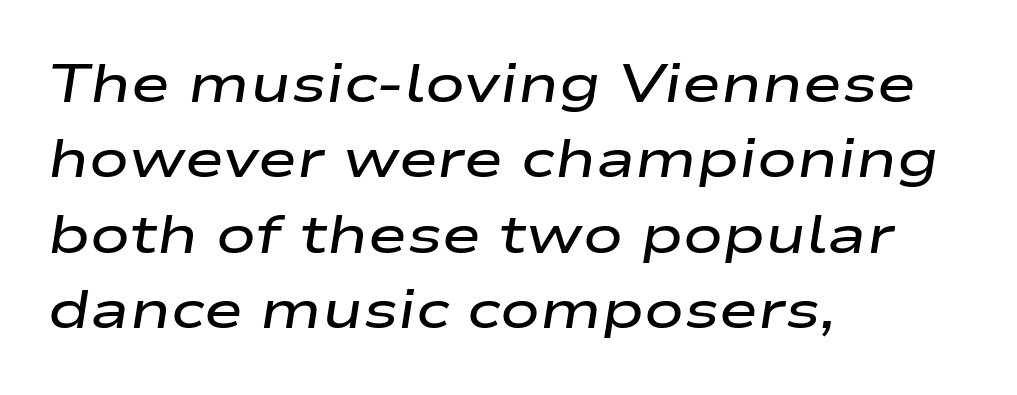
Q: Is the text bold? A: Semi-bold.
Q: Is the text italic (slanted)? A: Yes, it leans right by about 9 degrees.
Q: Is the text underlined? A: No.
Q: How is the paragraph aligned? A: Left-aligned.
Q: Is the spacing between letters normal or unusually wide? A: Normal.
Q: Is the spacing between lines tight, normal or loose? A: Normal.
Q: Width (condensed, normal, or wide)? A: Wide.
Q: Stroke contrast? A: Low.
Q: x-height? A: Medium.
Q: Monospaced? A: No.
